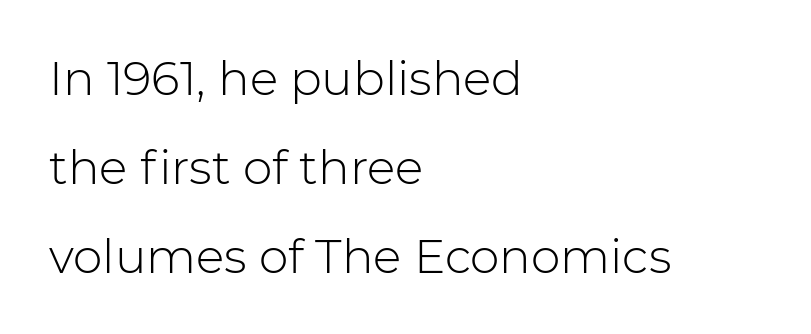
{"serif": "no", "italic": "no", "bold": "no", "weight": "light", "width": "normal", "stroke_contrast": "low", "x_height": "medium", "monospaced": "no", "underline": "no", "align": "left", "line_spacing_ratio": 1.89, "letter_spacing": "normal", "letter_spacing_em": 0.0, "glyph_px": 47}
